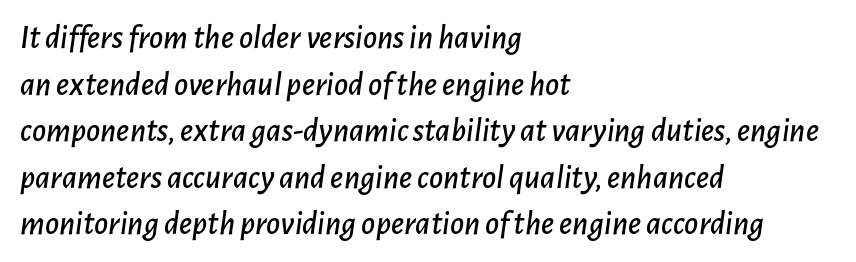
The image shows 34 px text type, italic (leaning right); set left-aligned, normal line spacing (1.37x), normal letter spacing, not underlined; low stroke contrast and a medium x-height.
